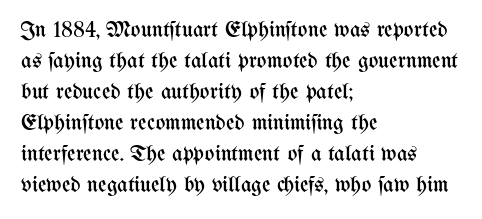
{"italic": "no", "bold": "no", "underline": "no", "align": "left", "line_spacing": "normal", "line_spacing_ratio": 1.35, "letter_spacing": "normal", "letter_spacing_em": 0.0, "glyph_px": 23}
